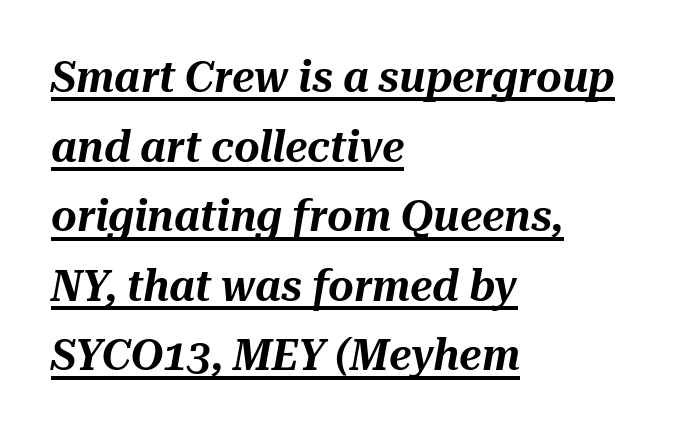
Q: Is the text italic (slanted)? A: Yes, it leans right by about 10 degrees.
Q: Is the text underlined? A: Yes.
Q: How is the paragraph aligned? A: Left-aligned.
Q: Is the spacing between letters normal or unusually wide? A: Normal.
Q: Is the spacing between lines tight, normal or loose? A: Normal.
Q: Width (condensed, normal, or wide)? A: Normal.
Q: Stroke contrast? A: Medium.
Q: x-height? A: Medium.
Q: Monospaced? A: No.
